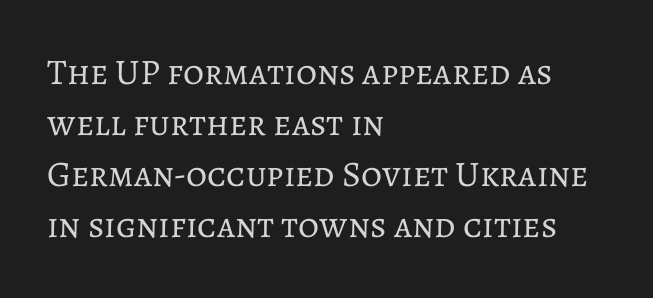
A typesetter would call this proportional, since set widths differ per character. Does extra space separate the letters? No, they use regular spacing. The typeface has the unassuming heft of standard copy or less. All the whitespace from short lines collects on the right. A clean baseline with only descenders dipping below it.
